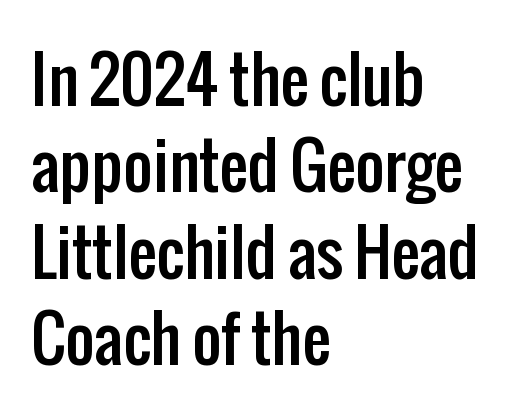
These lines keep a tight, regular rhythm from letter to letter. A typesetter would call this proportional, since set widths differ per character. The area under the type is left untouched. Typographically, this falls in the sans-serif category.
